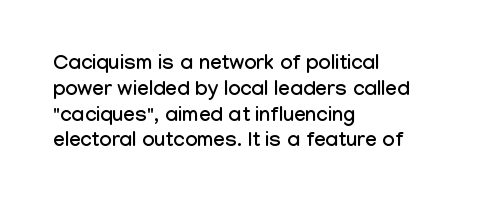
Underline: absent. This rendering uses left alignment, leaving the right contour irregular. A typesetter would mark this as roman, not italic. In terms of letterspacing, this is plain default setting.
